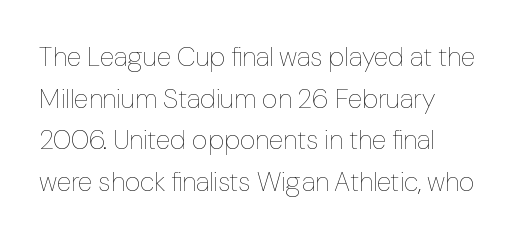
This sample uses an upright cut, with every glyph sitting square on the baseline. Lines of text with bare space underneath. The setting favours the left margin, as ordinary paragraphs usually do. Leading: standard. The typesetting does not lean heavy: it is not bold. You could call the tracking neutral — neither tight nor loose.
